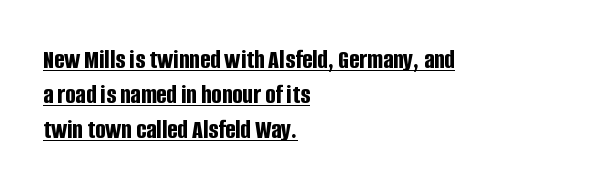
The letters are bold, with thick, heavy strokes. The paragraph has a hard left edge and a soft right edge. Honestly, the underline is the first thing you notice here. Every character sits straight up, as roman type does. Compared with typical paragraphs, the rows here are spaced about the same. How are the letters spaced? Ordinarily, with no added tracking.
